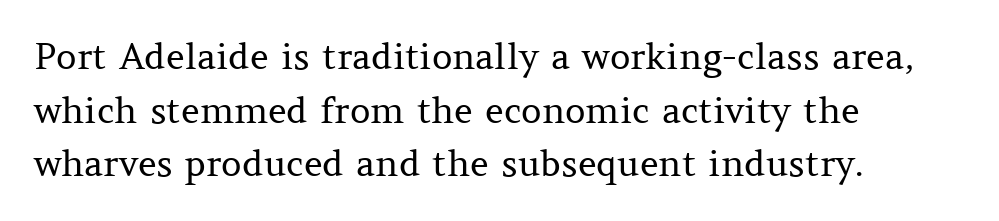
One-word summary of the alignment: left. Here the glyphs are tracked normally, forming tight word shapes. Each row of text sits above clean, open space. Horizontal bands of white between lines are of average thickness.
